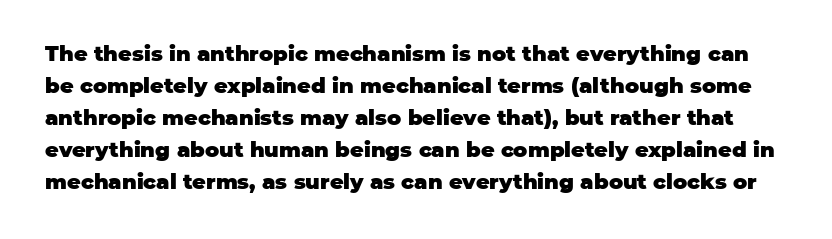
The image shows 21 px bold type, upright; set normal line spacing (1.52x), normal letter spacing, not underlined.
